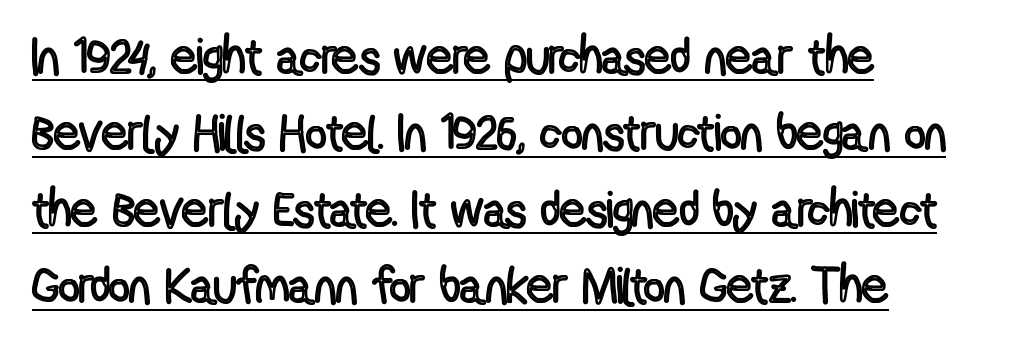
{"italic": "no", "width": "condensed", "x_height": "medium", "monospaced": "no", "underline": "yes", "align": "left", "line_spacing": "normal", "line_spacing_ratio": 1.5, "letter_spacing": "normal", "letter_spacing_em": 0.0, "glyph_px": 51}
